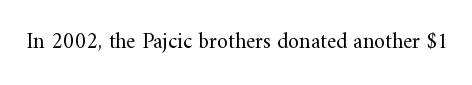
Q: Is the text bold? A: No.
Q: Is the text italic (slanted)? A: No, it is upright.
Q: Is the text underlined? A: No.
Q: Is the spacing between letters normal or unusually wide? A: Normal.
